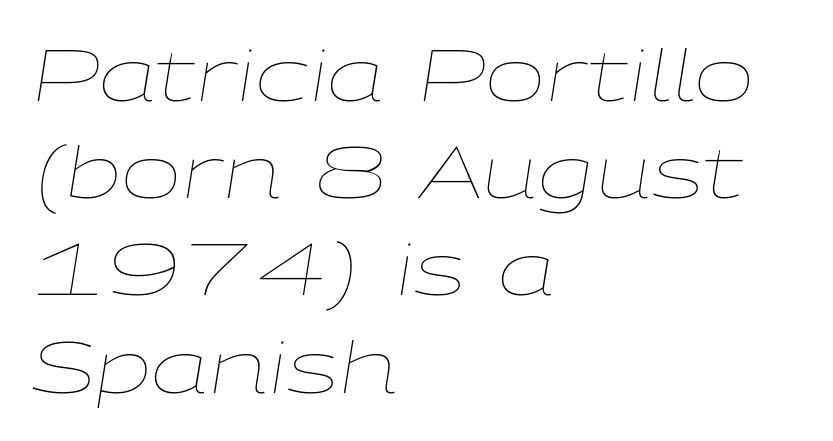
In terms of leading, this rendering sits right in the middle. No word sits above an underline. Characters are canted at an angle relative to the baseline's perpendicular. A quiet, ordinary-to-light weight characterises the typeface. Every row of glyphs begins at an identical x-position on the left.
